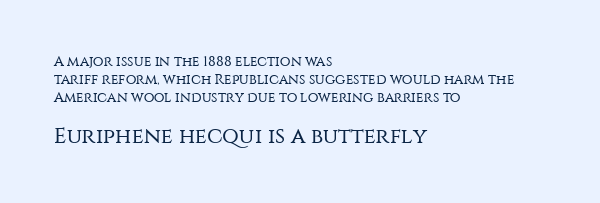
Does the copy run flush right? No — it runs flush left. The area under the type is left untouched. A quiet, ordinary-to-light weight characterises the typeface. Observe the ordinary spacing: letters are neighbours, not strangers. Is there any slant? The stems are plumb.
